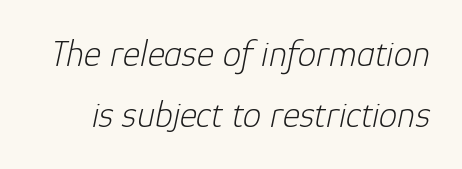
Q: Is the text bold? A: No.
Q: Is the text italic (slanted)? A: Yes, it leans right by about 12 degrees.
Q: Is the text underlined? A: No.
Q: Is the spacing between letters normal or unusually wide? A: Normal.
Q: Is the spacing between lines tight, normal or loose? A: Normal.
Q: Width (condensed, normal, or wide)? A: Normal.
Q: Stroke contrast? A: Low.
Q: x-height? A: Medium.
Q: Monospaced? A: No.
